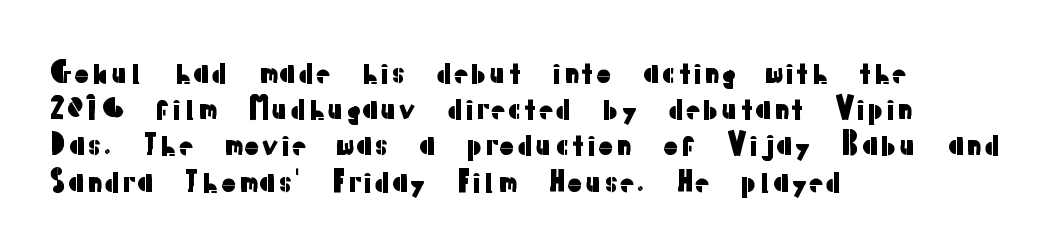
Q: Is the text italic (slanted)? A: No, it is upright.
Q: Is the typeface a serif or a sans-serif typeface? A: Sans-serif.
Q: Is the text underlined? A: No.
Q: How is the paragraph aligned? A: Left-aligned.
Q: Is the spacing between letters normal or unusually wide? A: Normal.
Q: Is the spacing between lines tight, normal or loose? A: Normal.
Q: Width (condensed, normal, or wide)? A: Normal.
Q: Stroke contrast? A: Low.
Q: x-height? A: Medium.
Q: Monospaced? A: No.
